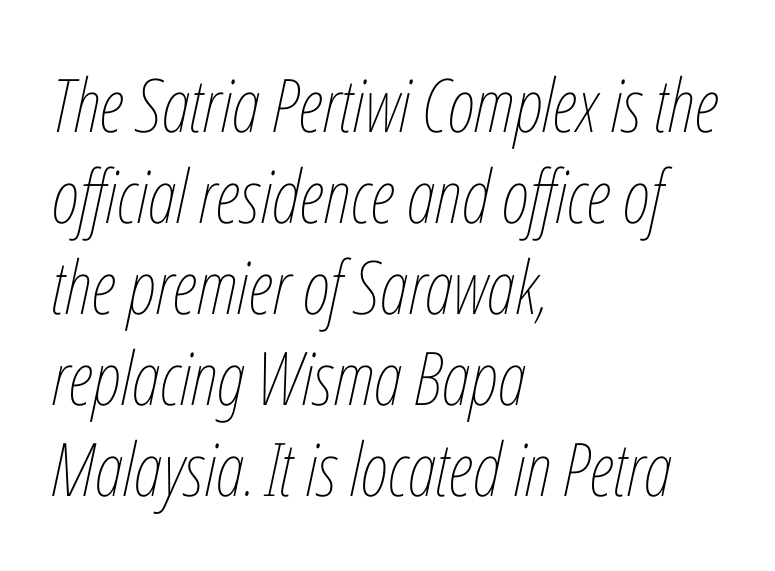
Q: Is the text bold? A: No.
Q: Is the text italic (slanted)? A: Yes, it leans right by about 12 degrees.
Q: Is the text underlined? A: No.
Q: How is the paragraph aligned? A: Left-aligned.
Q: Is the spacing between letters normal or unusually wide? A: Normal.
Q: Width (condensed, normal, or wide)? A: Condensed.
Q: Stroke contrast? A: Low.
Q: x-height? A: Medium.
Q: Monospaced? A: No.
